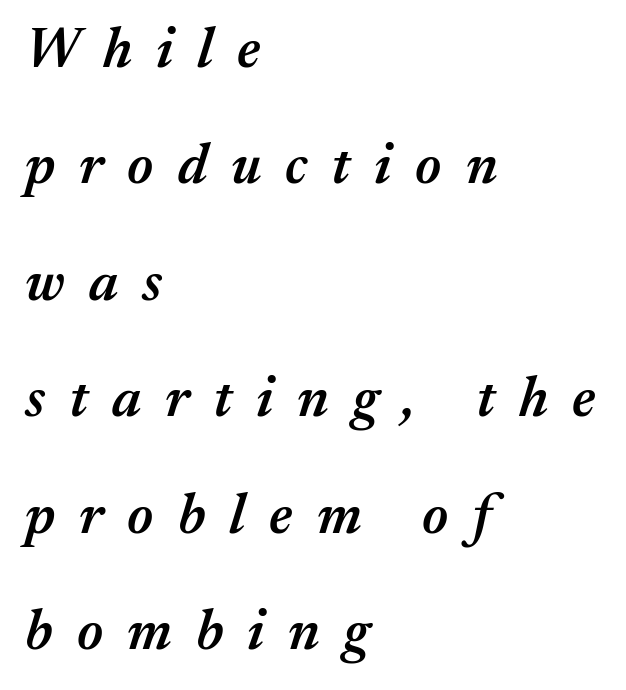
Casual observation: everything's shoved over to the left. Observe the lean: these are italic letterforms. These words are printed semibold, heavier than regular yet not bold. Do the characters align in a grid? No, the font is proportional.
